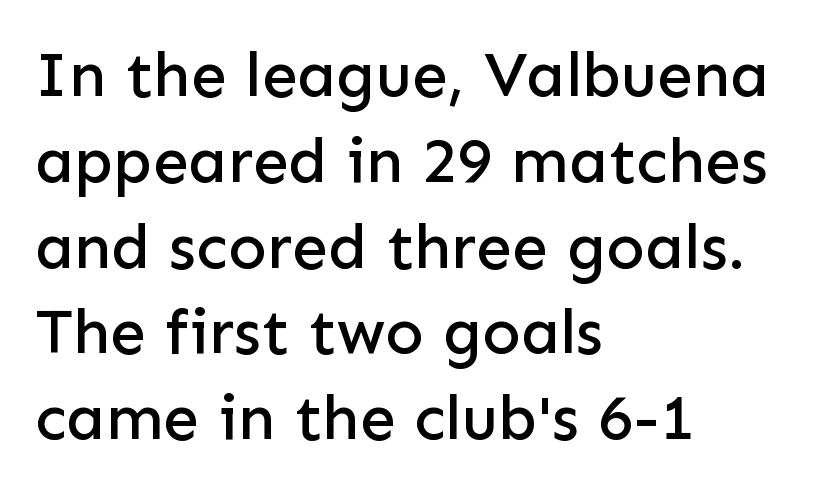
The image shows 64 px sans-serif type, upright; set left-aligned, normal line spacing (1.34x), normal letter spacing, not underlined; low stroke contrast and a medium x-height.
